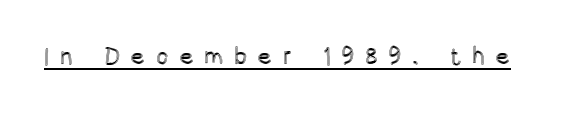
Q: Is the text italic (slanted)? A: No, it is upright.
Q: Is the text underlined? A: Yes.
Q: Is the spacing between letters normal or unusually wide? A: Unusually wide.
